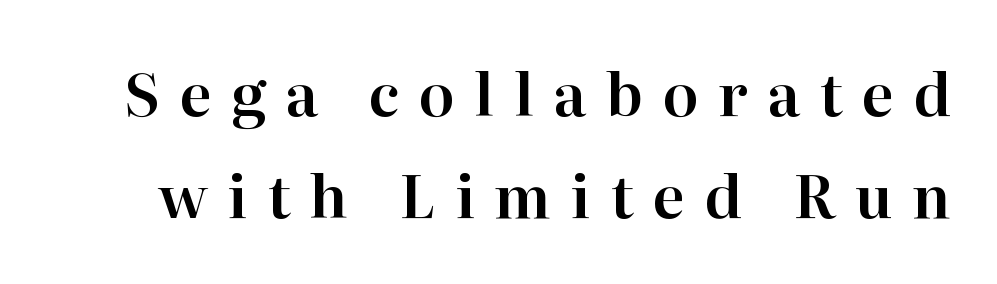
The image shows 59 px serif type, upright; set line spacing 1.73x, unusually wide letter spacing (+0.33 em), not underlined; high stroke contrast and a medium x-height.
